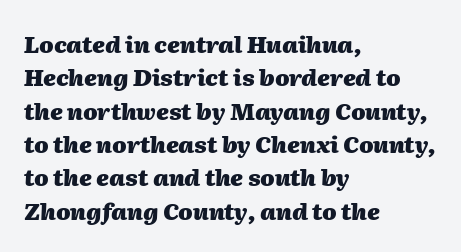
These lines were composed using italics. Between one letter and the next there's only the usual sliver of space. In terms of weight, the rendering is a true, heavy bold. The area under the type is left untouched. Vertically, the passage feels balanced, rows spaced as you'd expect. In CSS terms this would be text-align: left.
